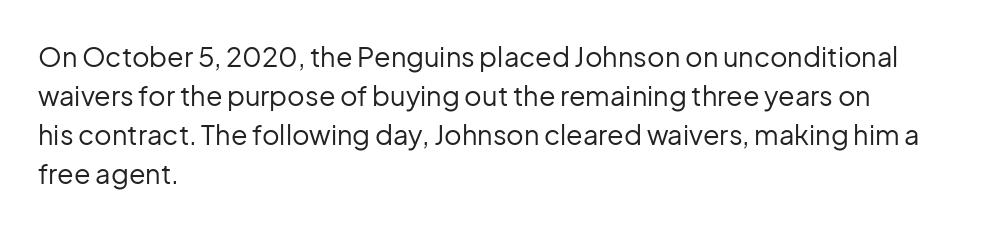
The image shows 27 px text type, upright; set left-aligned, normal line spacing (1.45x), normal letter spacing, not underlined.
